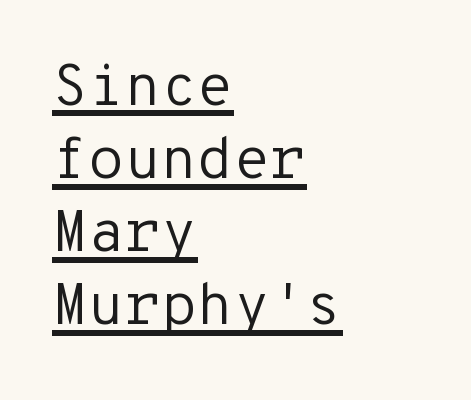
The image shows 59 px regular-weight sans-serif type, upright, monospaced; set left-aligned, line spacing 1.24x, normal letter spacing, underlined; low stroke contrast and a medium x-height.
